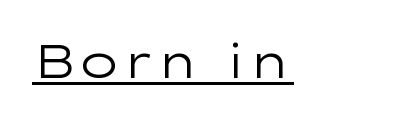
Q: Is the text bold? A: No.
Q: Is the text italic (slanted)? A: No, it is upright.
Q: Is the typeface a serif or a sans-serif typeface? A: Sans-serif.
Q: Is the text underlined? A: Yes.
Q: How is the paragraph aligned? A: Left-aligned.
Q: Is the spacing between letters normal or unusually wide? A: Normal.
Q: Width (condensed, normal, or wide)? A: Wide.
Q: Stroke contrast? A: Low.
Q: x-height? A: Medium.
Q: Monospaced? A: No.
